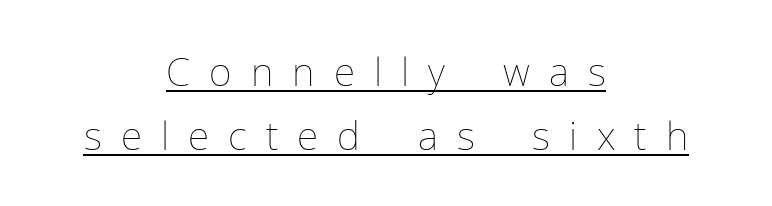
This sample has the flowing, uneven cadence of proportional lettering. Stems and bowls with no extra thickness — not bold. The horizontal fit of the characters is loose and conspicuously gappy. The text block is weighted toward neither margin, spreading evenly from the middle. The string is rendered with underlining switched on. A normal amount of white space separates one row of letters from the next.
